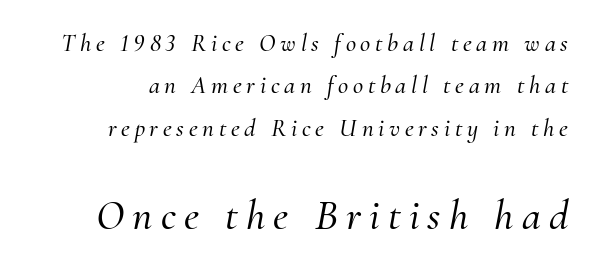
The passage shown stacks its lines at a standard gap. Italic? Definitely — the glyphs are oblique. Caption: upper text group reduced, lower text group enlarged. Clear beneath every line of the passage. Note: serifs present on the glyphs. The rendering uses natural spacing where letterforms have individual widths.
